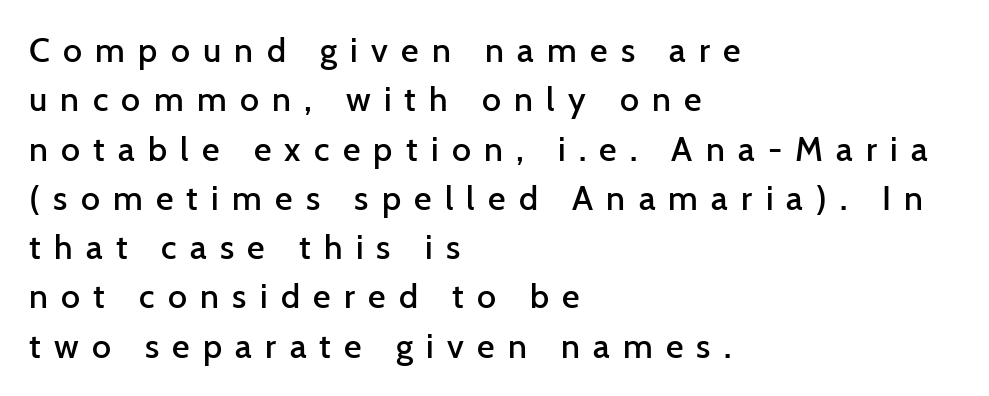
{"serif": "no", "italic": "no", "bold": "semi", "weight": "semibold", "width": "normal", "stroke_contrast": "low", "x_height": "medium", "monospaced": "no", "underline": "no", "align": "left", "line_spacing": "normal", "line_spacing_ratio": 1.45, "letter_spacing": "wide", "letter_spacing_em": 0.39, "glyph_px": 34}
